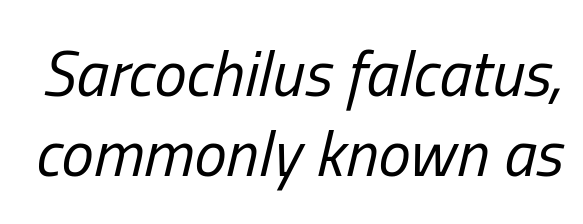
The image shows 65 px regular-weight, condensed type, italic (leaning right); set line spacing 1.23x, normal letter spacing, not underlined; low stroke contrast and a medium x-height.
